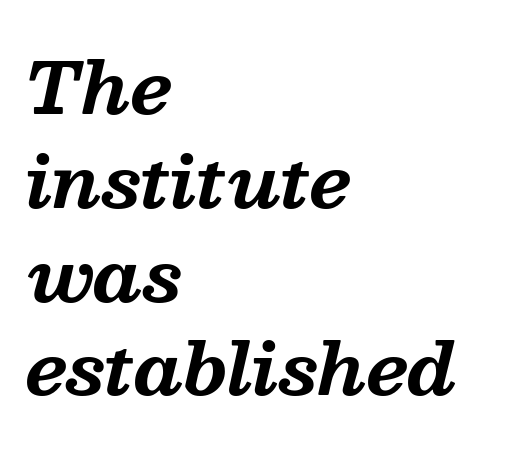
{"serif": "yes", "italic": "yes", "lean": "right", "slant_degrees": 13, "bold": "yes", "weight": "bold", "width": "normal", "stroke_contrast": "medium", "x_height": "medium", "monospaced": "no", "underline": "no", "align": "left", "line_spacing": "normal", "line_spacing_ratio": 1.34, "letter_spacing": "normal", "letter_spacing_em": 0.0, "glyph_px": 70}
